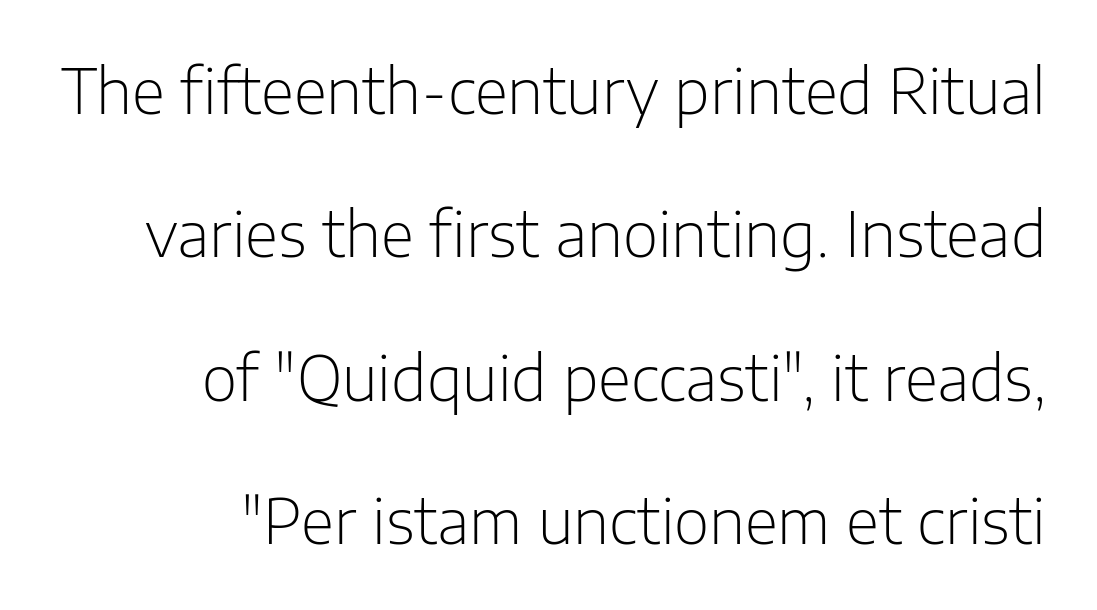
The image shows 61 px light sans-serif type, upright; set right-aligned, loose line spacing (2.35x), normal letter spacing, not underlined; low stroke contrast and a medium x-height.
